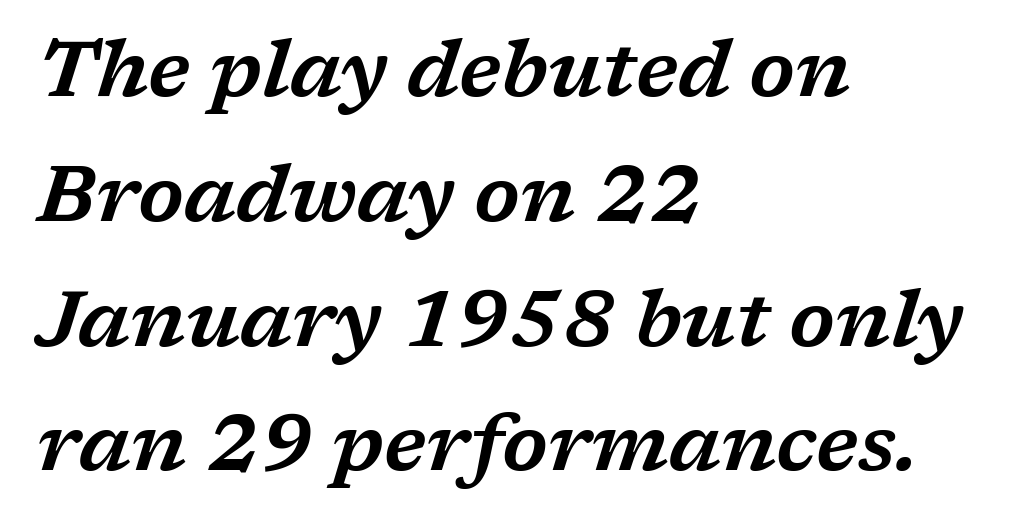
Glance below the letters and you will spot only blank space. This sample keeps an unexceptional amount of space between lines. Short note: letters normally spaced. The rendering uses natural spacing where letterforms have individual widths. Look at the bottom of the vertical strokes: they flare into serifs here.
